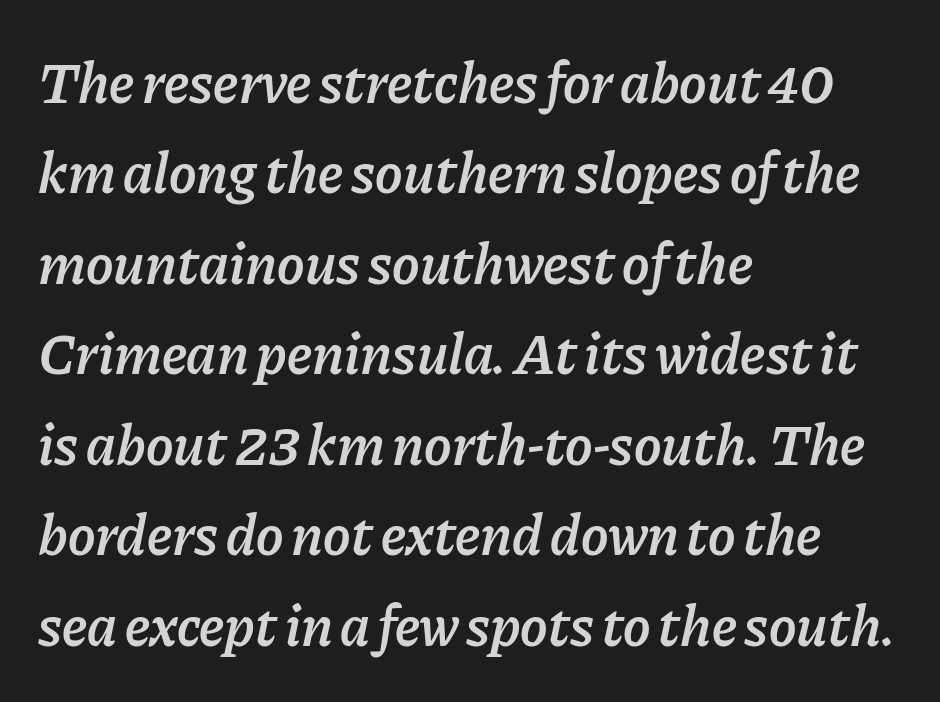
{"italic": "yes", "lean": "right", "slant_degrees": 11, "bold": "semi", "weight": "semibold", "width": "normal", "stroke_contrast": "low", "x_height": "medium", "monospaced": "no", "underline": "no", "align": "left", "line_spacing": "normal", "line_spacing_ratio": 1.56, "letter_spacing": "normal", "letter_spacing_em": 0.0, "glyph_px": 58}
